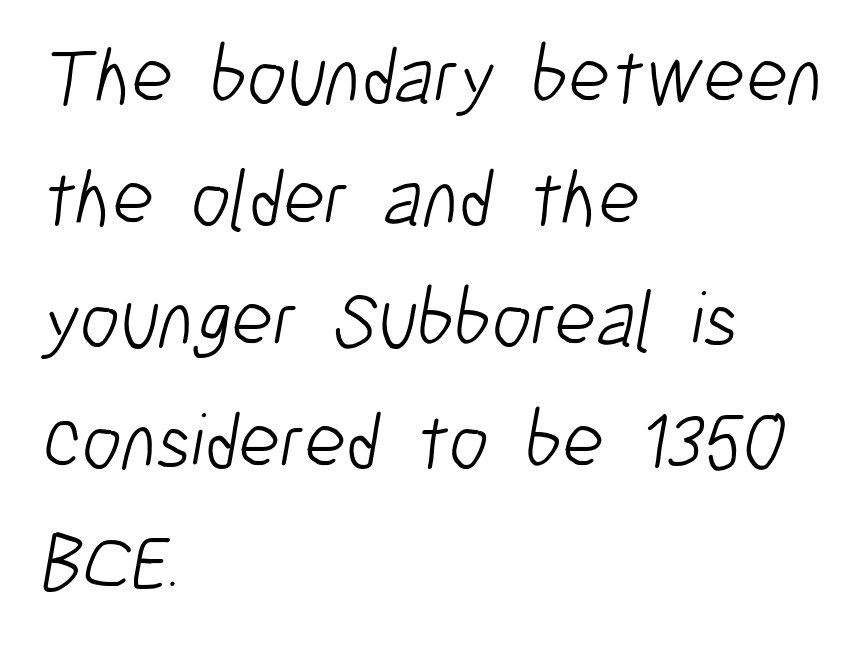
Q: Is the text bold? A: No.
Q: Is the typeface a serif or a sans-serif typeface? A: Sans-serif.
Q: Is the text underlined? A: No.
Q: How is the paragraph aligned? A: Left-aligned.
Q: Is the spacing between letters normal or unusually wide? A: Normal.
Q: Is the spacing between lines tight, normal or loose? A: Normal.
Q: Width (condensed, normal, or wide)? A: Condensed.
Q: Stroke contrast? A: Low.
Q: x-height? A: Medium.
Q: Monospaced? A: No.
